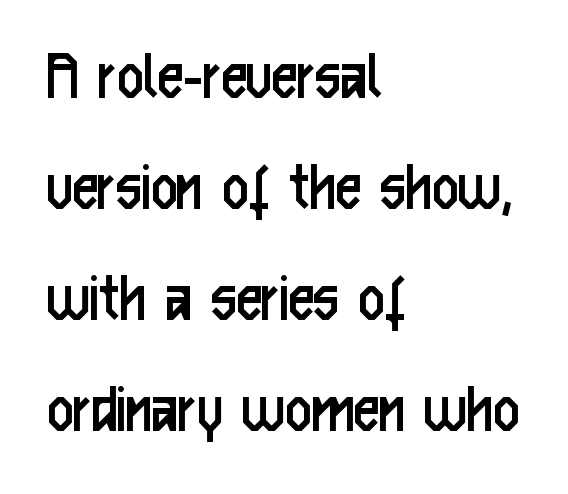
{"serif": "no", "italic": "no", "bold": "no", "weight": "regular", "width": "condensed", "stroke_contrast": "low", "x_height": "medium", "monospaced": "no", "underline": "no", "align": "left", "line_spacing": "normal", "line_spacing_ratio": 1.54, "letter_spacing": "normal", "letter_spacing_em": 0.0, "glyph_px": 72}
